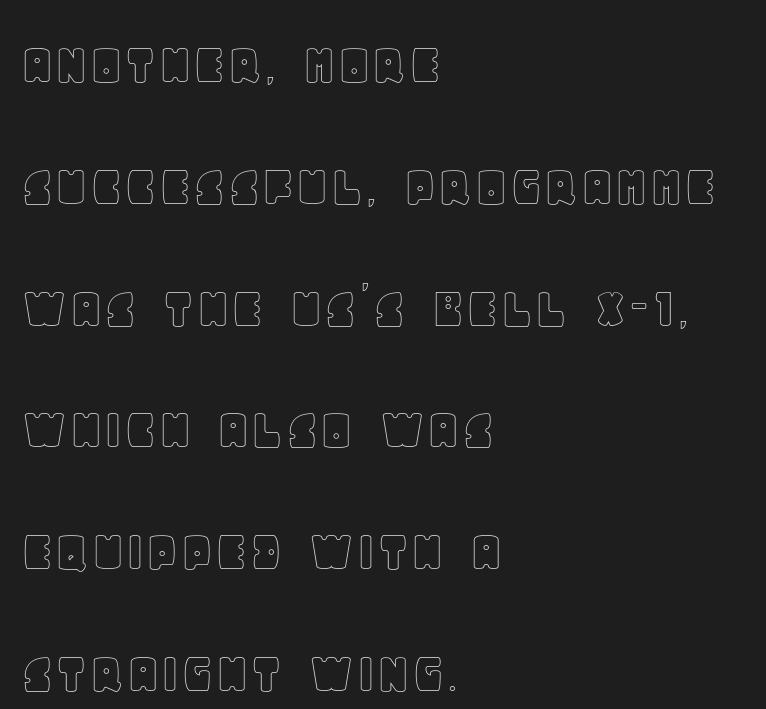
The image shows 60 px text type, upright; set left-aligned, loose line spacing (2.03x), normal letter spacing, not underlined; a large x-height.
